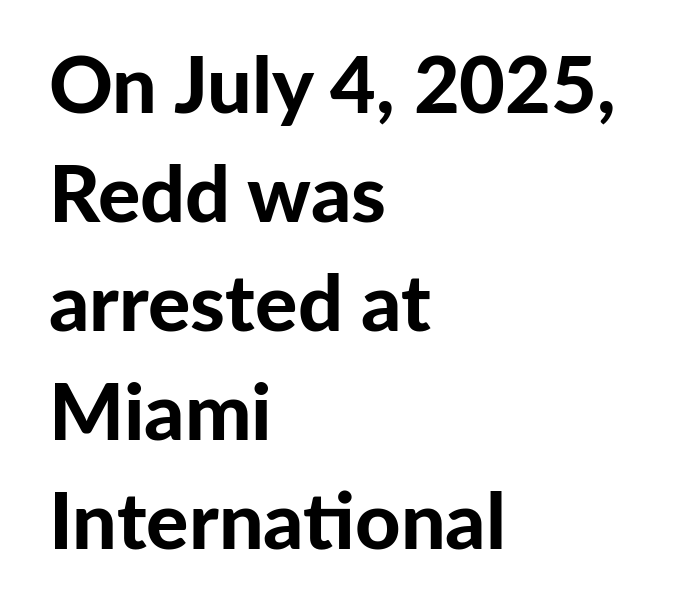
In terms of weight, the rendering is a true, heavy bold. Bare-footed words on every line. Font category for this specimen: sans-serif. Evenly set lines give the paragraph a standard silhouette.
